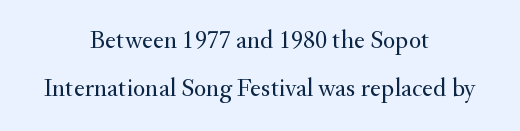
{"italic": "no", "bold": "no", "underline": "no", "align": "center", "line_spacing_ratio": 1.84, "letter_spacing": "normal", "letter_spacing_em": 0.0, "glyph_px": 26}
